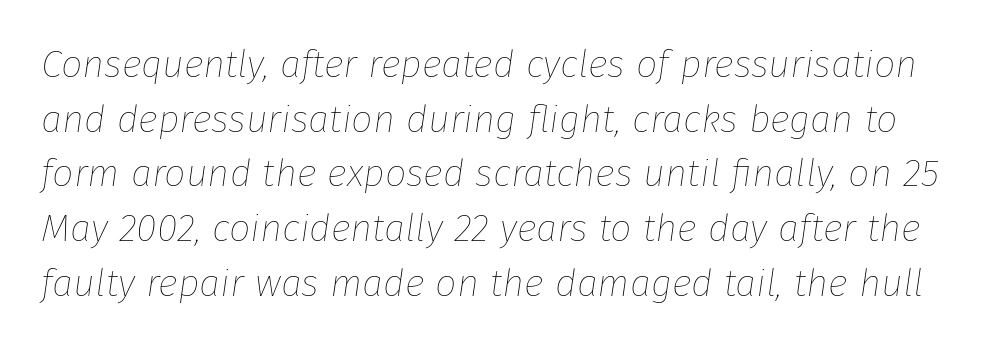
{"italic": "yes", "lean": "right", "slant_degrees": 8, "bold": "no", "weight": "thin", "width": "normal", "stroke_contrast": "low", "x_height": "medium", "monospaced": "no", "underline": "no", "line_spacing": "normal", "line_spacing_ratio": 1.44, "letter_spacing": "normal", "letter_spacing_em": 0.0, "glyph_px": 38}
